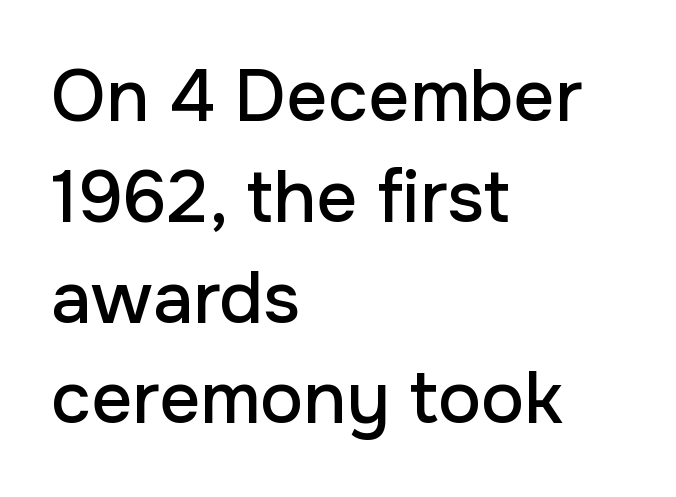
The image shows 72 px sans-serif type, upright; set left-aligned, normal line spacing (1.4x), normal letter spacing, not underlined; low stroke contrast and a medium x-height.
